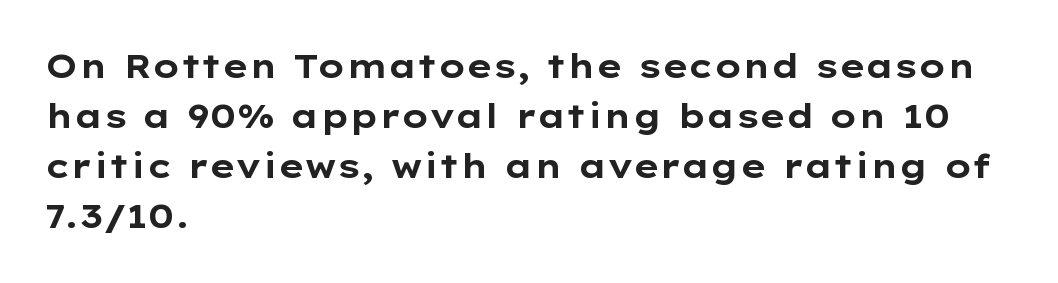
Q: Is the text bold? A: Yes.
Q: Is the text italic (slanted)? A: No, it is upright.
Q: Is the typeface a serif or a sans-serif typeface? A: Sans-serif.
Q: Is the text underlined? A: No.
Q: How is the paragraph aligned? A: Left-aligned.
Q: Is the spacing between letters normal or unusually wide? A: Normal.
Q: Is the spacing between lines tight, normal or loose? A: Normal.
Q: Width (condensed, normal, or wide)? A: Wide.
Q: Stroke contrast? A: Low.
Q: x-height? A: Medium.
Q: Monospaced? A: No.
